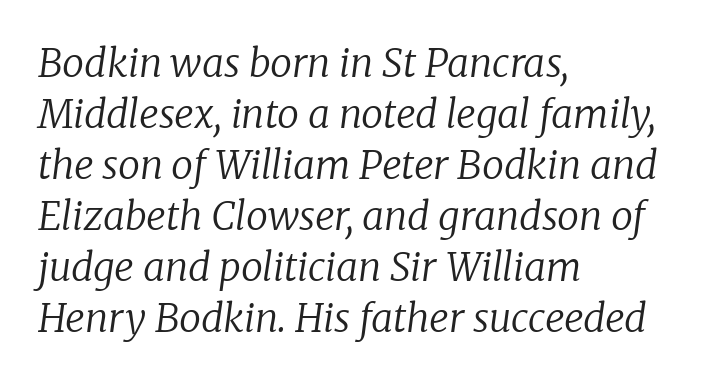
The passage shown is not underscored anywhere. Is this a heavy cut? Hardly; it is regular or lighter. The text carries the slant typical of an italic or oblique font. The line-height multiplier appears to be the usual default. Here the glyphs are tracked normally, forming tight word shapes.
